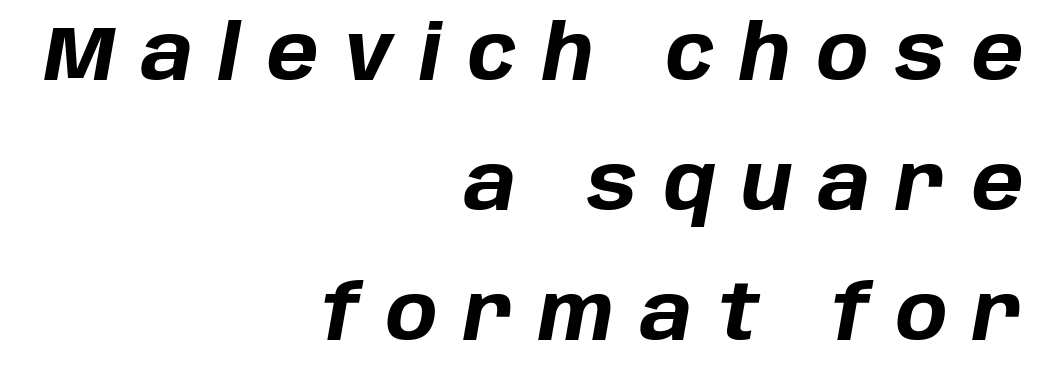
Observe the wide spacing: letters keep a clear distance from each other. Short and long lines alike share a common ending point at right. Does the lettering tilt? It does — this is italic. The rendering uses a moderate line-height, typical for paragraphs. Its strokes are broad and dark, the hallmark of bold type. The specimen omits any rule beneath the text block's lines.
